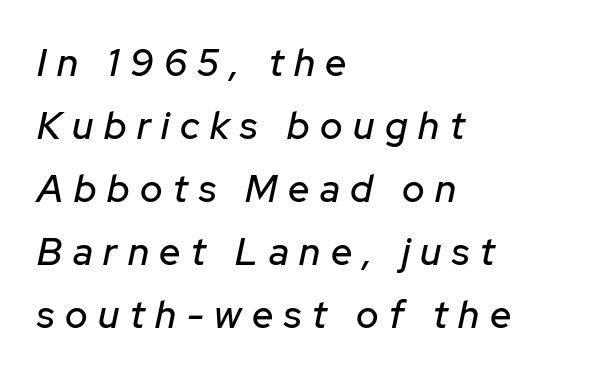
The tracking jumps out immediately: characters are airy and widely separated. Honestly, the row spacing looks completely unremarkable. An italicized treatment has been applied to the whole sample. Every row of glyphs begins at an identical x-position on the left. The area under the type is left untouched.
